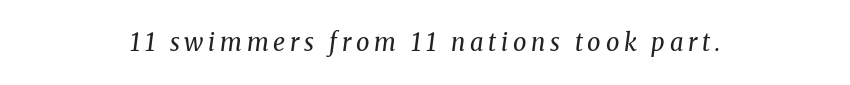
{"italic": "yes", "lean": "right", "slant_degrees": 8, "bold": "no", "underline": "no", "align": "center", "letter_spacing": "wide", "letter_spacing_em": 0.2, "glyph_px": 24}
